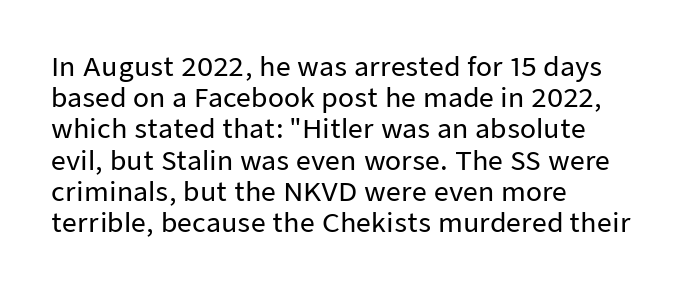
The image shows 26 px text type, upright; set left-aligned, line spacing 1.2x, normal letter spacing, not underlined.
